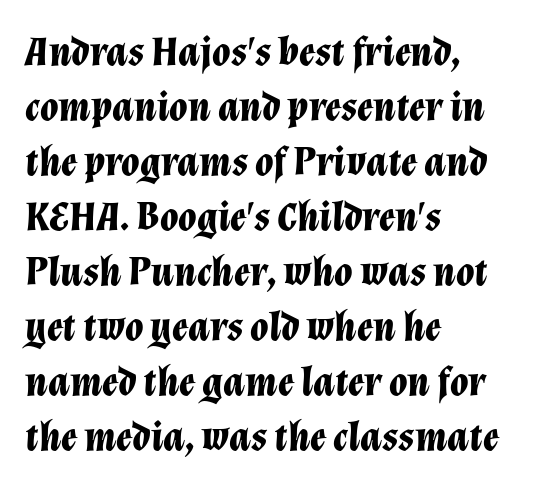
Q: Is the text bold? A: Yes.
Q: Is the text italic (slanted)? A: Yes, it leans right by about 12 degrees.
Q: Is the text underlined? A: No.
Q: How is the paragraph aligned? A: Left-aligned.
Q: Is the spacing between letters normal or unusually wide? A: Normal.
Q: Is the spacing between lines tight, normal or loose? A: Normal.
Q: Width (condensed, normal, or wide)? A: Normal.
Q: Stroke contrast? A: Low.
Q: x-height? A: Medium.
Q: Monospaced? A: No.
